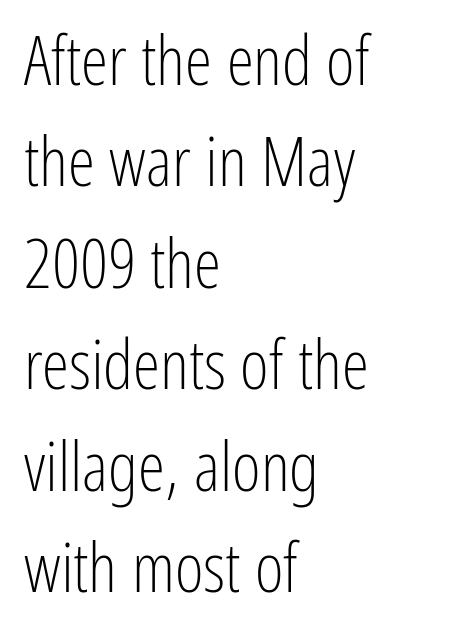
Just letters on the line, the space beneath them empty. Is the block centered? No — it sits flush against the left margin. How would I describe the line gaps? Plain and ordinary. Note the varied advance widths — an 'i' is clearly narrower than an 'm'.
